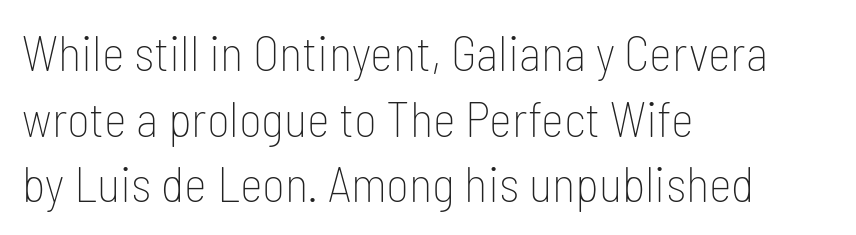
Q: Is the text bold? A: No.
Q: Is the text italic (slanted)? A: No, it is upright.
Q: Is the typeface a serif or a sans-serif typeface? A: Sans-serif.
Q: Is the text underlined? A: No.
Q: How is the paragraph aligned? A: Left-aligned.
Q: Is the spacing between letters normal or unusually wide? A: Normal.
Q: Is the spacing between lines tight, normal or loose? A: Normal.
Q: Width (condensed, normal, or wide)? A: Condensed.
Q: Stroke contrast? A: Low.
Q: x-height? A: Medium.
Q: Monospaced? A: No.
